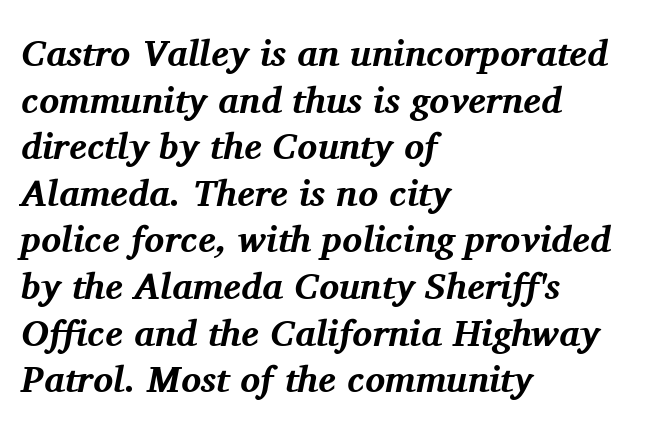
{"serif": "yes", "italic": "yes", "lean": "right", "slant_degrees": 11, "bold": "yes", "weight": "bold", "width": "normal", "stroke_contrast": "medium", "x_height": "medium", "monospaced": "no", "underline": "no", "align": "left", "line_spacing": "normal", "line_spacing_ratio": 1.26, "letter_spacing": "normal", "letter_spacing_em": 0.0, "glyph_px": 37}
